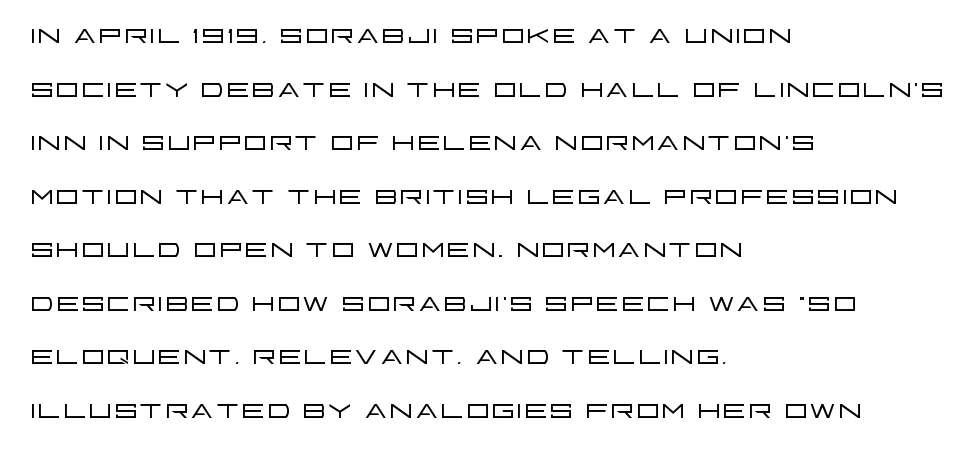
The image shows 38 px light, wide sans-serif type, upright; set left-aligned, normal line spacing (1.41x), normal letter spacing, not underlined; low stroke contrast and a large x-height.
